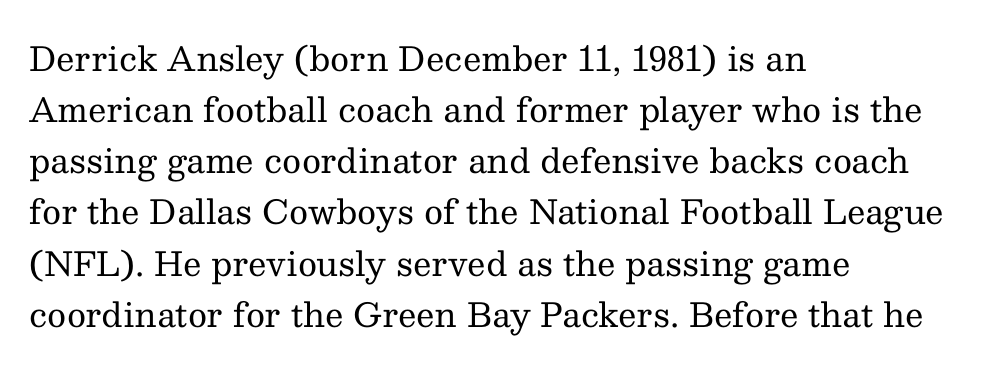
Q: Is the text bold? A: No.
Q: Is the text italic (slanted)? A: No, it is upright.
Q: Is the typeface a serif or a sans-serif typeface? A: Serif.
Q: Is the text underlined? A: No.
Q: How is the paragraph aligned? A: Left-aligned.
Q: Is the spacing between letters normal or unusually wide? A: Normal.
Q: Is the spacing between lines tight, normal or loose? A: Normal.
Q: Width (condensed, normal, or wide)? A: Normal.
Q: Stroke contrast? A: Medium.
Q: x-height? A: Medium.
Q: Monospaced? A: No.
